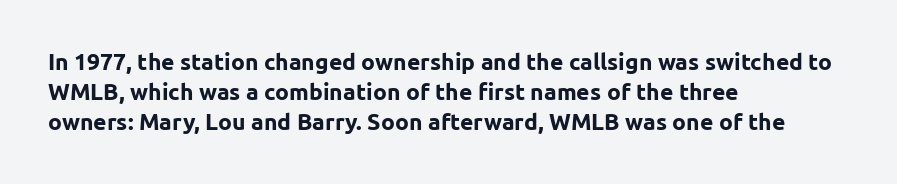
Designer's note — italics off, roman on. Clear beneath every line of the passage. Set as a true bold cut, around the 700 mark. How would I describe the line gaps? Plain and ordinary.
